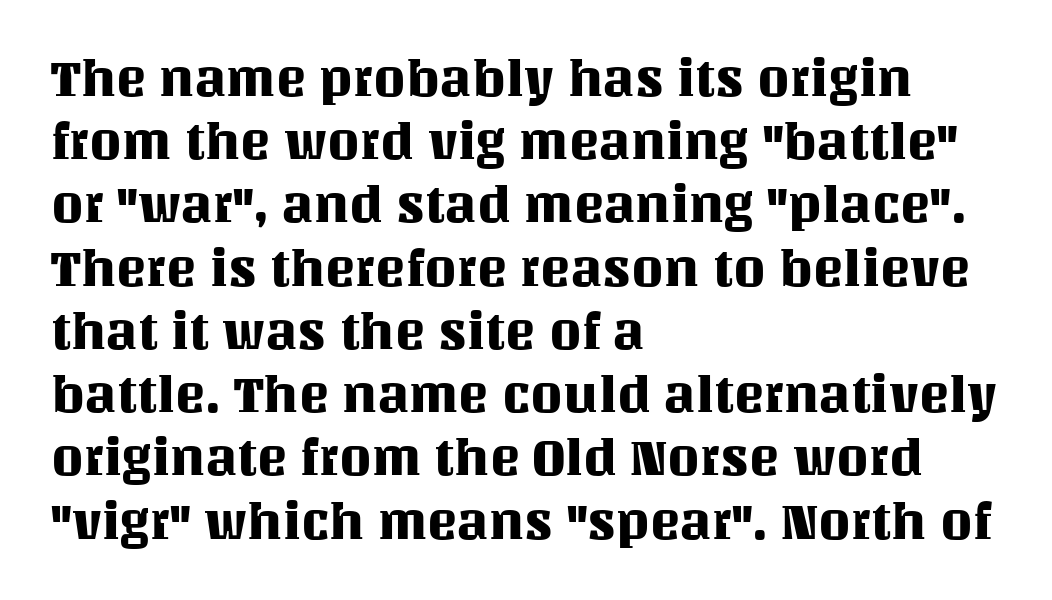
If you drew a line through each stem, it would be perfectly vertical. Underline: absent. Short and long lines alike share a common starting point at left. What stands out about the letter spacing? Nothing — it is the standard amount. The letters advance in unequal steps, a hallmark of proportional type.
